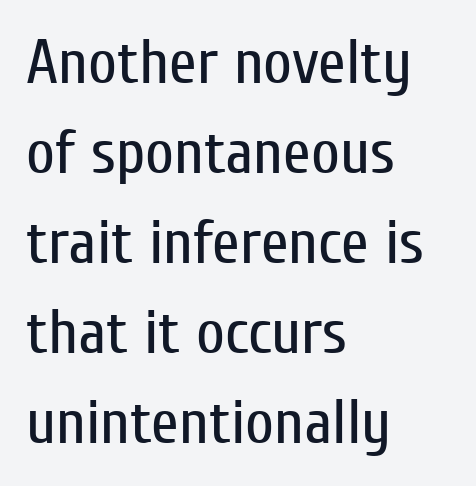
Q: Is the text bold? A: No.
Q: Is the text italic (slanted)? A: No, it is upright.
Q: Is the typeface a serif or a sans-serif typeface? A: Sans-serif.
Q: Is the text underlined? A: No.
Q: How is the paragraph aligned? A: Left-aligned.
Q: Is the spacing between letters normal or unusually wide? A: Normal.
Q: Is the spacing between lines tight, normal or loose? A: Normal.
Q: Width (condensed, normal, or wide)? A: Condensed.
Q: Stroke contrast? A: Low.
Q: x-height? A: Medium.
Q: Monospaced? A: No.
